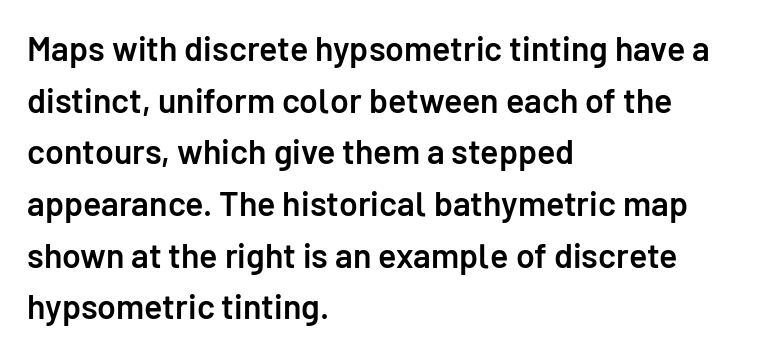
Q: Is the text bold? A: Semi-bold.
Q: Is the text italic (slanted)? A: No, it is upright.
Q: Is the typeface a serif or a sans-serif typeface? A: Sans-serif.
Q: Is the text underlined? A: No.
Q: How is the paragraph aligned? A: Left-aligned.
Q: Is the spacing between letters normal or unusually wide? A: Normal.
Q: Is the spacing between lines tight, normal or loose? A: Normal.
Q: Width (condensed, normal, or wide)? A: Normal.
Q: Stroke contrast? A: Low.
Q: x-height? A: Medium.
Q: Monospaced? A: No.
